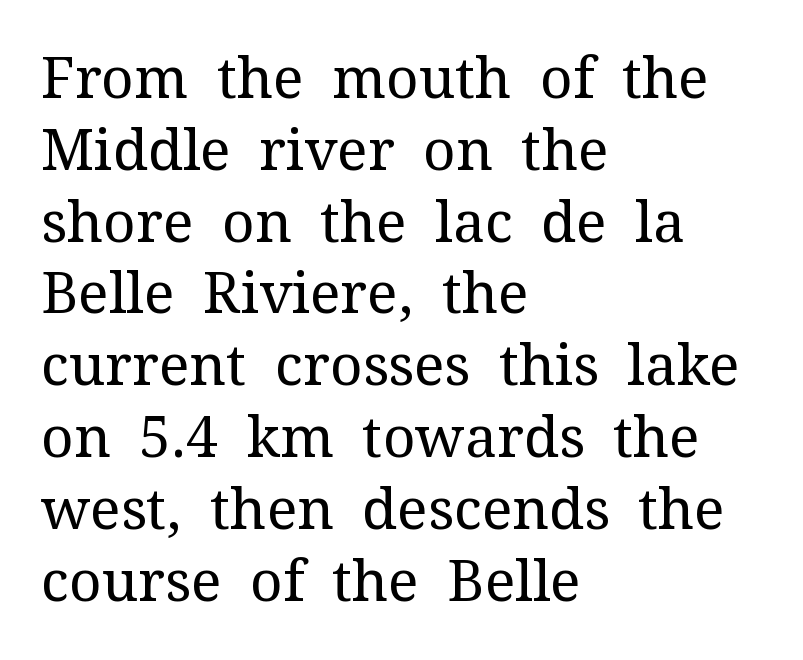
The lines sit at an ordinary, default distance from one another. Do the letters lean? They stand straight. These lines are rendered in a variable-pitch font. If you drew a ruler down the left edge, every line would touch it. Observe the ordinary spacing: letters are neighbours, not strangers.
